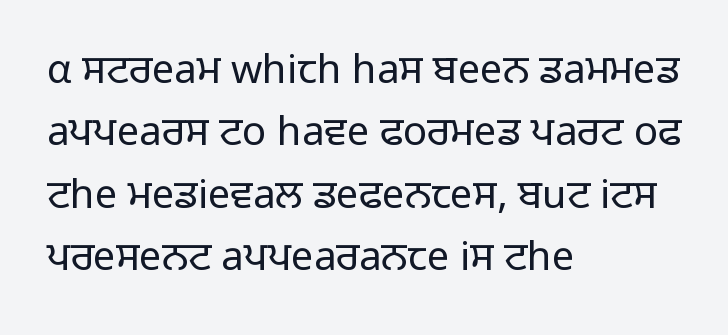
The image shows 40 px light sans-serif type, upright; set left-aligned, normal line spacing (1.56x), normal letter spacing, not underlined; low stroke contrast and a medium x-height.
